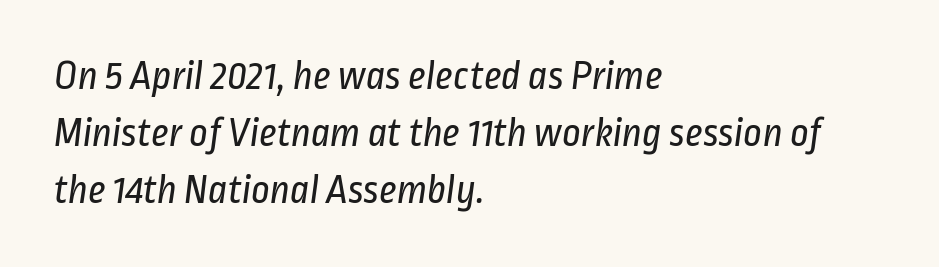
A quiet, ordinary-to-light weight characterises the typeface. Honestly, there is no underline to notice here at all. Spacing verdict: proportional, widths tailored to each character. What's the leading like? Ordinary, nothing unusual. The letters carry no serifs — their stems end cleanly without finishing strokes. Characters follow at the spacing the type designer built in.
